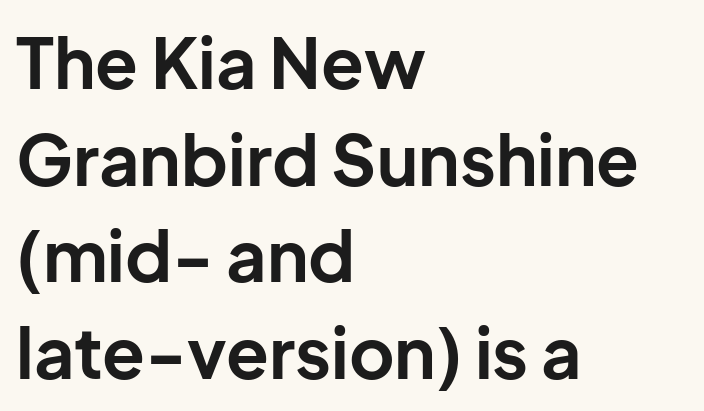
Look at the bottom of the vertical strokes: they stop flat, with no serifs. Do the characters align in a grid? No, the font is proportional. Only glyphs here, with clear space below each row. The lines sit at an ordinary, default distance from one another.
